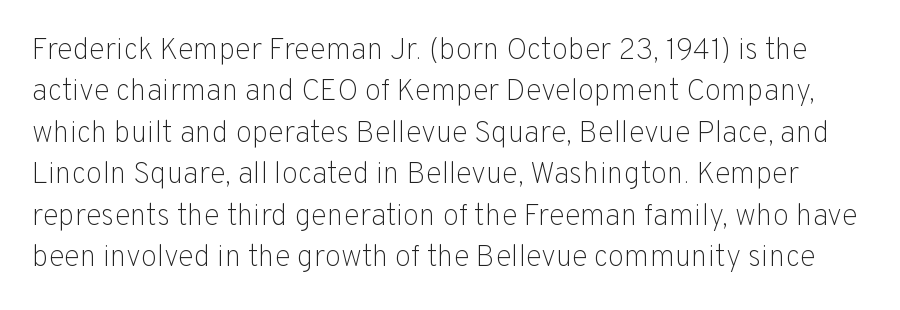
The image shows 30 px light sans-serif type, upright; set normal line spacing (1.38x), normal letter spacing, not underlined; low stroke contrast and a medium x-height.
